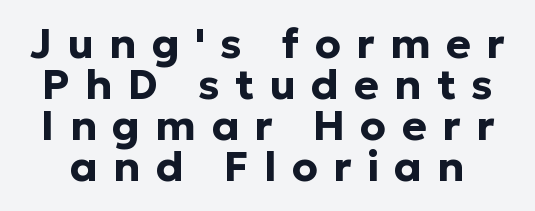
Q: Is the text bold? A: Yes.
Q: Is the text italic (slanted)? A: No, it is upright.
Q: Is the typeface a serif or a sans-serif typeface? A: Sans-serif.
Q: Is the text underlined? A: No.
Q: Is the spacing between letters normal or unusually wide? A: Unusually wide.
Q: Is the spacing between lines tight, normal or loose? A: Tight.
Q: Width (condensed, normal, or wide)? A: Normal.
Q: Stroke contrast? A: Low.
Q: x-height? A: Medium.
Q: Monospaced? A: No.
